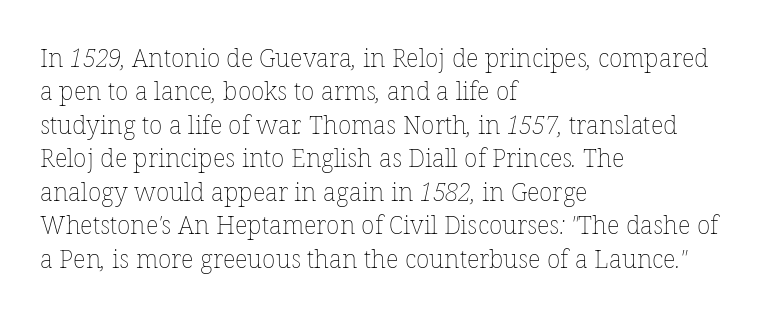
Heaviness? Minimal to ordinary, like unemphasized prose. The rendering keeps characters at their native spacing. Lines of text with bare space underneath. A student would call this left alignment; a typographer would say flush left, rag right. Evenly set lines give the paragraph a standard silhouette.
